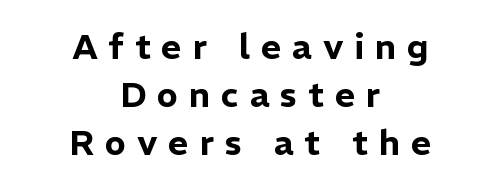
{"serif": "no", "italic": "no", "width": "normal", "stroke_contrast": "low", "x_height": "medium", "monospaced": "no", "underline": "no", "align": "center", "line_spacing": "normal", "line_spacing_ratio": 1.37, "letter_spacing": "wide", "letter_spacing_em": 0.31, "glyph_px": 35}
